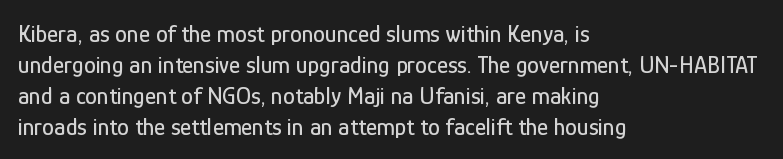
Q: Is the text italic (slanted)? A: No, it is upright.
Q: Is the text underlined? A: No.
Q: How is the paragraph aligned? A: Left-aligned.
Q: Is the spacing between letters normal or unusually wide? A: Normal.
Q: Is the spacing between lines tight, normal or loose? A: Normal.
